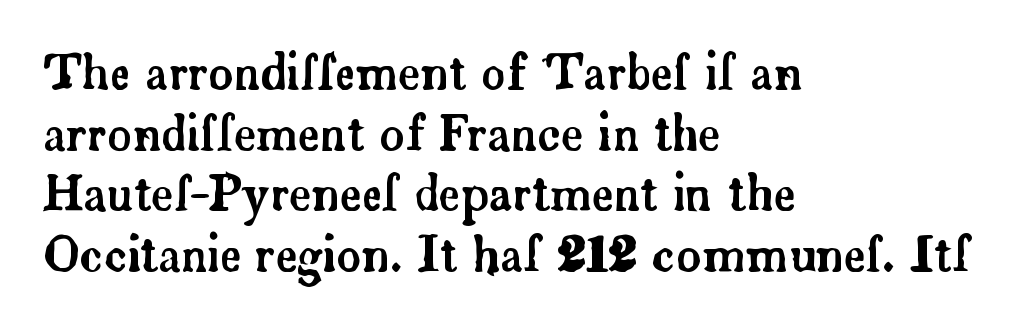
{"serif": "yes", "italic": "no", "width": "normal", "stroke_contrast": "low", "x_height": "small", "monospaced": "no", "underline": "no", "align": "left", "line_spacing": "normal", "line_spacing_ratio": 1.29, "letter_spacing": "normal", "letter_spacing_em": 0.0, "glyph_px": 47}
